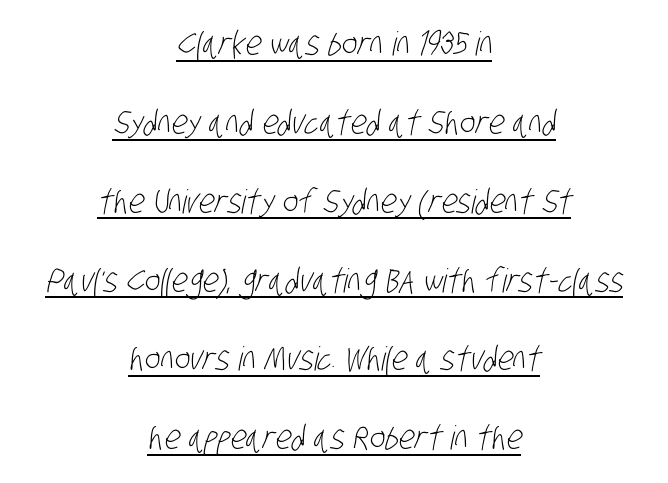
The image shows 33 px light, condensed sans-serif type; set centered, loose line spacing (2.39x), normal letter spacing, underlined; low stroke contrast and a large x-height.
